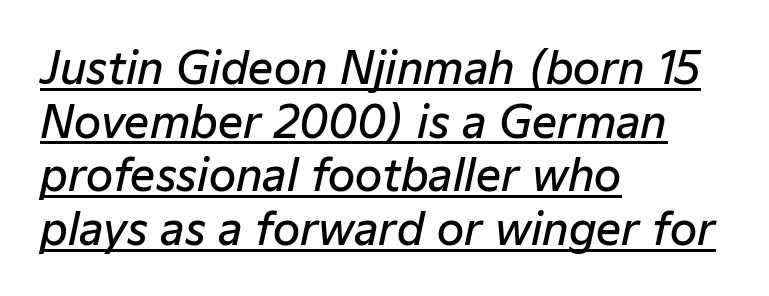
The image shows 44 px semibold type, italic (leaning right); set left-aligned, line spacing 1.22x, normal letter spacing, underlined; low stroke contrast and a medium x-height.
